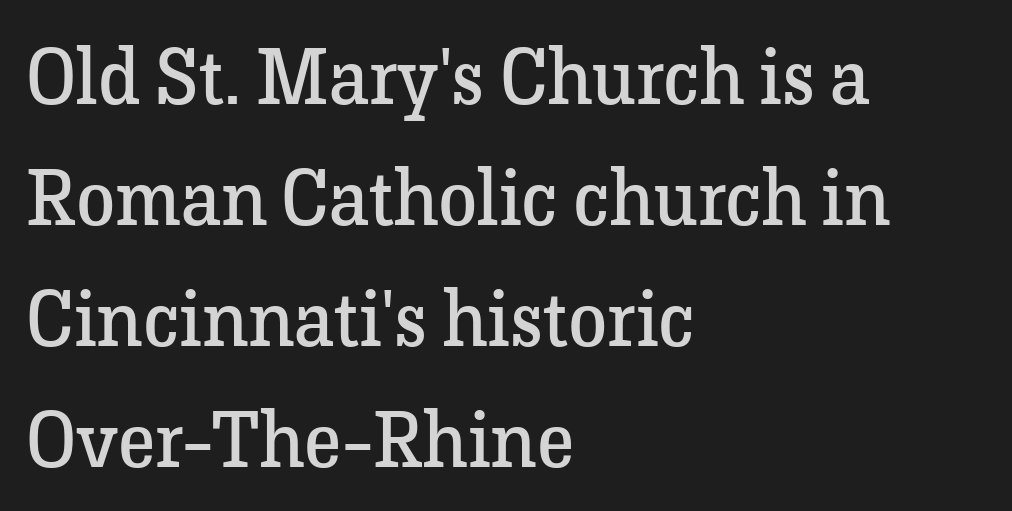
Q: Is the text bold? A: No.
Q: Is the text italic (slanted)? A: No, it is upright.
Q: Is the typeface a serif or a sans-serif typeface? A: Serif.
Q: Is the text underlined? A: No.
Q: How is the paragraph aligned? A: Left-aligned.
Q: Is the spacing between letters normal or unusually wide? A: Normal.
Q: Is the spacing between lines tight, normal or loose? A: Normal.
Q: Width (condensed, normal, or wide)? A: Normal.
Q: Stroke contrast? A: Low.
Q: x-height? A: Medium.
Q: Monospaced? A: No.
